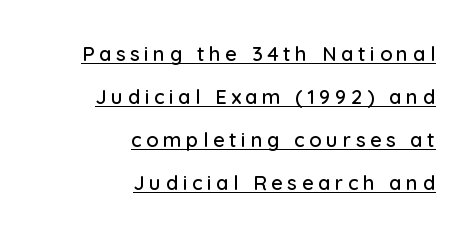
Q: Is the text italic (slanted)? A: No, it is upright.
Q: Is the text underlined? A: Yes.
Q: How is the paragraph aligned? A: Right-aligned.
Q: Is the spacing between letters normal or unusually wide? A: Unusually wide.
Q: Is the spacing between lines tight, normal or loose? A: Loose.
